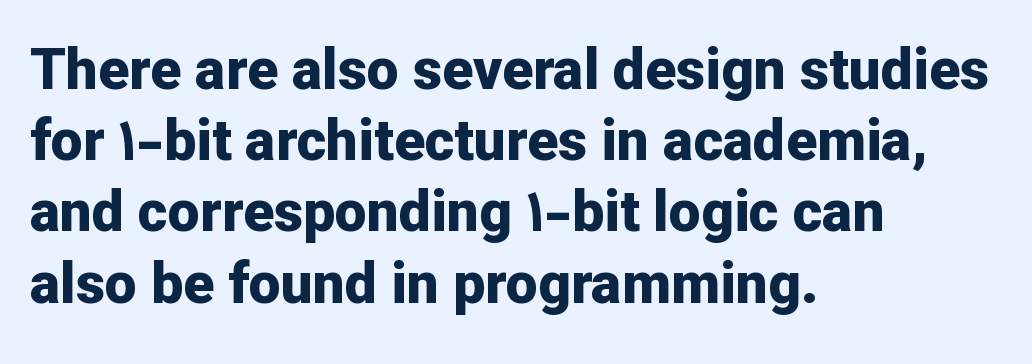
The setting favours the left margin, as ordinary paragraphs usually do. The type family on display is of the sans-serif kind. Whoever set this chose a conventional vertical rhythm. Honestly, the letter spacing is just normal — you wouldn't notice it. Any mark beneath the type? The region is blank. Nope, not italic — everything's standing straight.
